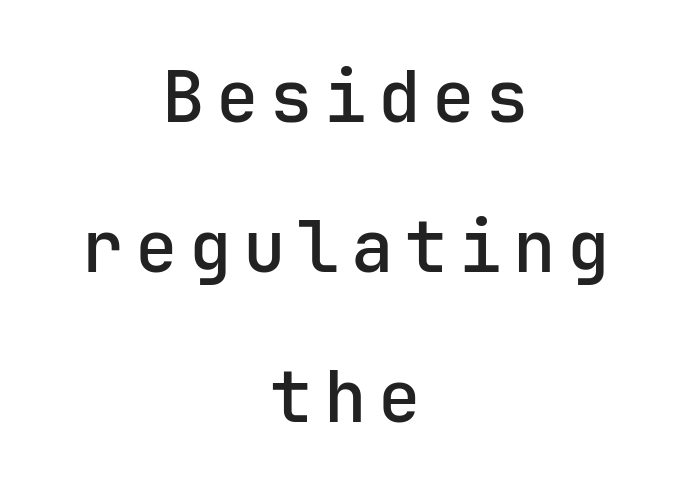
The image shows 71 px sans-serif type, upright, monospaced; set centered, loose line spacing (2.11x), not underlined; low stroke contrast and a medium x-height.
